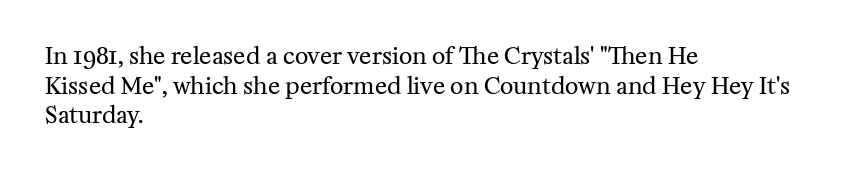
The lines sit at an ordinary, default distance from one another. The rag falls on the right side of this text block. The characters are drawn with everyday or finer stroke widths. Descender tails drop into unmarked territory.
